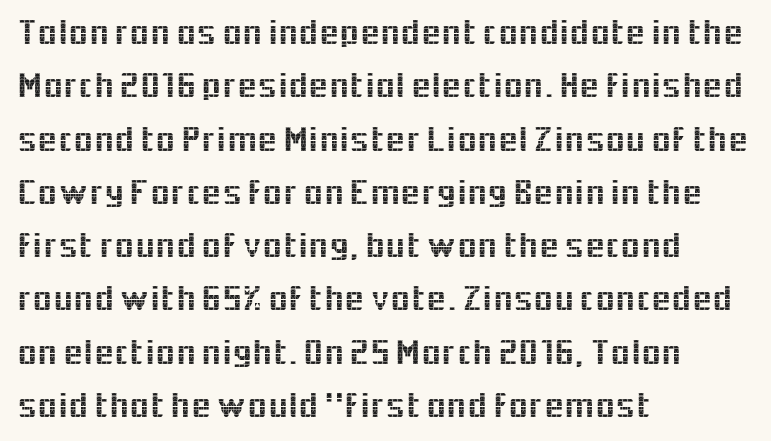
Looks like regular typesetting: each glyph gets only the width it needs. How are the letters spaced? Ordinarily, with no added tracking. Every character sits straight up, as roman type does. Rule under the text: the space is simply empty.
